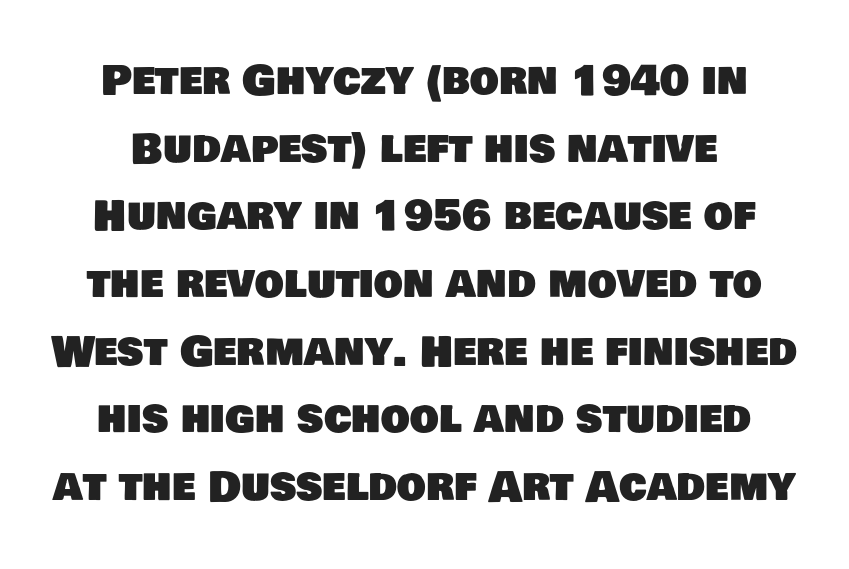
The image shows 41 px sans-serif type; set normal line spacing (1.65x), normal letter spacing, not underlined; low stroke contrast and a large x-height.
